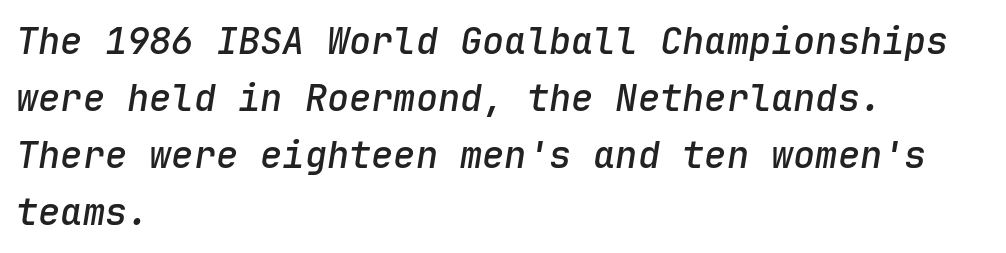
A typesetter would mark this as italic. A clean baseline with only descenders dipping below it. Alignment: flush left. Leading matches the norm, producing a regular column.
